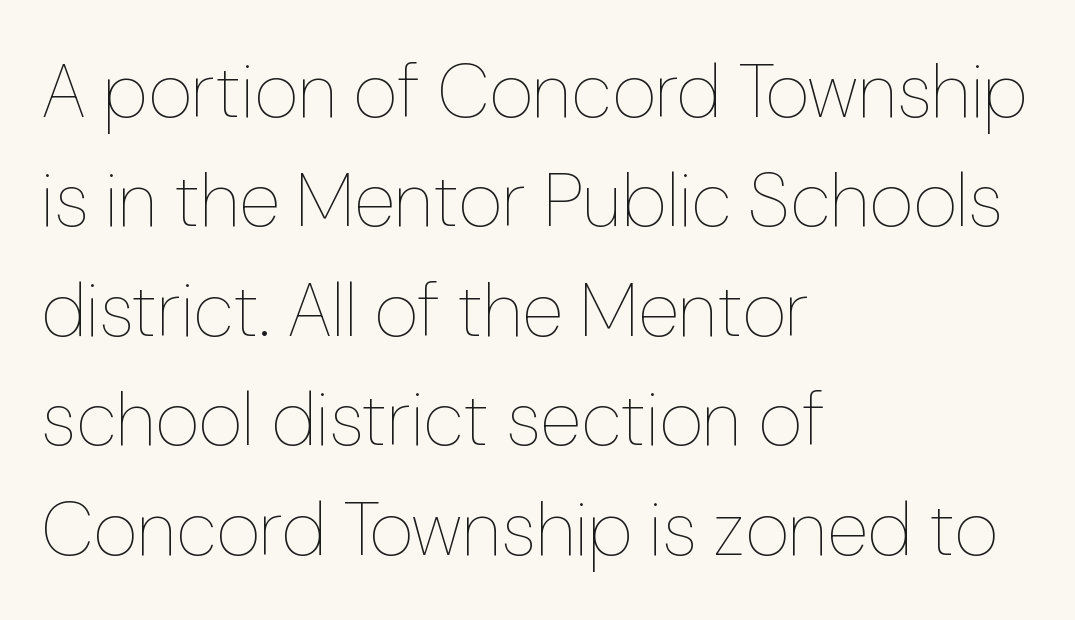
Q: Is the text bold? A: No.
Q: Is the text italic (slanted)? A: No, it is upright.
Q: Is the text underlined? A: No.
Q: How is the paragraph aligned? A: Left-aligned.
Q: Is the spacing between letters normal or unusually wide? A: Normal.
Q: Is the spacing between lines tight, normal or loose? A: Normal.
Q: Width (condensed, normal, or wide)? A: Normal.
Q: Stroke contrast? A: Low.
Q: x-height? A: Medium.
Q: Monospaced? A: No.
